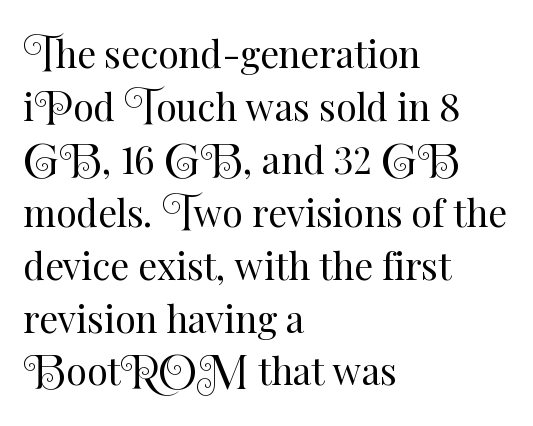
The image shows 37 px regular-weight type, upright; set left-aligned, normal line spacing (1.43x), normal letter spacing, not underlined; medium stroke contrast and a small x-height.
